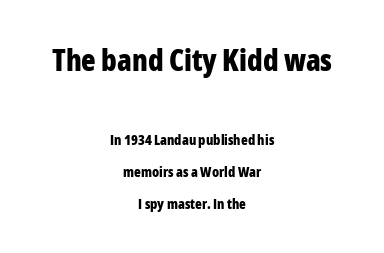
Q: Is the text bold? A: Yes.
Q: Is the text italic (slanted)? A: No, it is upright.
Q: Is the typeface a serif or a sans-serif typeface? A: Sans-serif.
Q: Is the text underlined? A: No.
Q: How is the paragraph aligned? A: Centered.
Q: Is the spacing between letters normal or unusually wide? A: Normal.
Q: Is the spacing between lines tight, normal or loose? A: Loose.
Q: Which block of text is set in a larger size, the first (top) or the second (bottom)? A: The first (top) one.
Q: Width (condensed, normal, or wide)? A: Condensed.
Q: Stroke contrast? A: Low.
Q: x-height? A: Medium.
Q: Monospaced? A: No.
